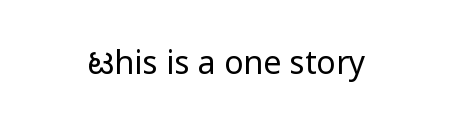
Q: Is the text bold? A: No.
Q: Is the text italic (slanted)? A: No, it is upright.
Q: Is the typeface a serif or a sans-serif typeface? A: Sans-serif.
Q: Is the text underlined? A: No.
Q: Is the spacing between letters normal or unusually wide? A: Normal.
Q: Width (condensed, normal, or wide)? A: Normal.
Q: Stroke contrast? A: Low.
Q: x-height? A: Medium.
Q: Monospaced? A: No.
